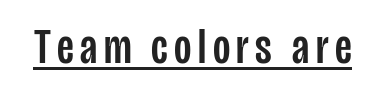
Quick note: underline on. Ascenders rise straight up at ninety degrees. Nope, no serifs anywhere on these letters. You could not count columns in this text — the font is proportionally spaced.
